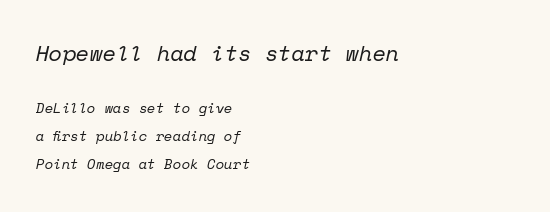
Q: Is the text bold? A: No.
Q: Is the text italic (slanted)? A: Yes, it leans right by about 12 degrees.
Q: Is the text underlined? A: No.
Q: How is the paragraph aligned? A: Left-aligned.
Q: Is the spacing between letters normal or unusually wide? A: Normal.
Q: Is the spacing between lines tight, normal or loose? A: Loose.
Q: Which block of text is set in a larger size, the first (top) or the second (bottom)? A: The first (top) one.
